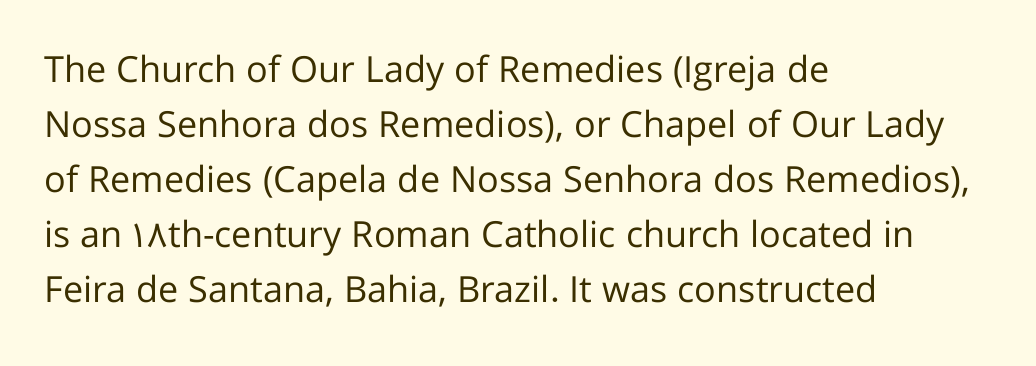
The image shows 36 px regular-weight sans-serif type, upright; set left-aligned, normal line spacing (1.53x), normal letter spacing, not underlined; low stroke contrast and a medium x-height.
